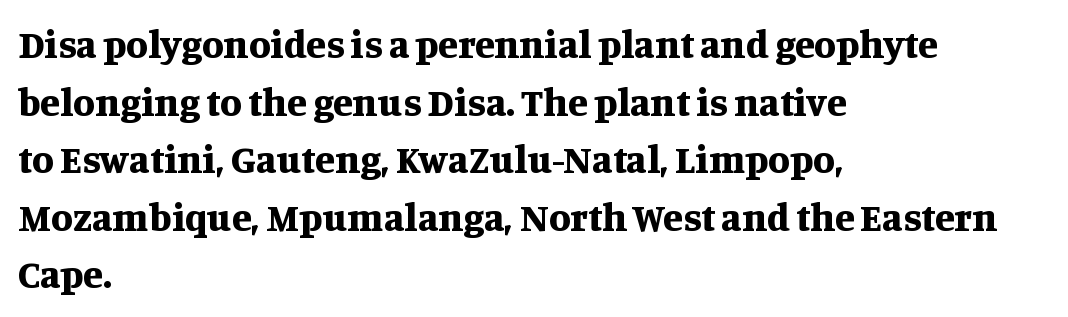
The image shows 40 px bold serif type, upright; set left-aligned, normal line spacing (1.44x), normal letter spacing, not underlined; medium stroke contrast and a large x-height.
